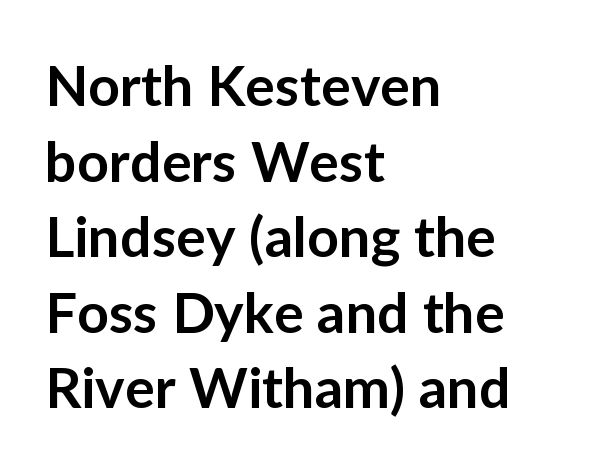
The image shows 56 px semibold sans-serif type, upright; set left-aligned, normal line spacing (1.35x), normal letter spacing, not underlined; low stroke contrast and a medium x-height.
